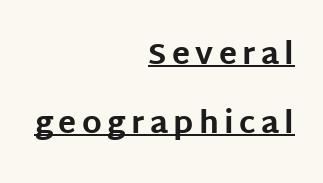
{"serif": "no", "italic": "no", "bold": "yes", "weight": "bold", "width": "normal", "stroke_contrast": "low", "x_height": "large", "monospaced": "no", "underline": "yes", "align": "right", "line_spacing": "loose", "line_spacing_ratio": 2.3, "glyph_px": 30}
